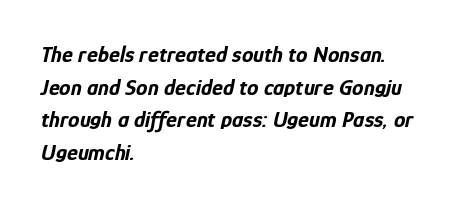
{"italic": "yes", "lean": "right", "slant_degrees": 12, "bold": "yes", "underline": "no", "align": "left", "line_spacing": "normal", "line_spacing_ratio": 1.42, "letter_spacing": "normal", "letter_spacing_em": 0.0, "glyph_px": 23}
